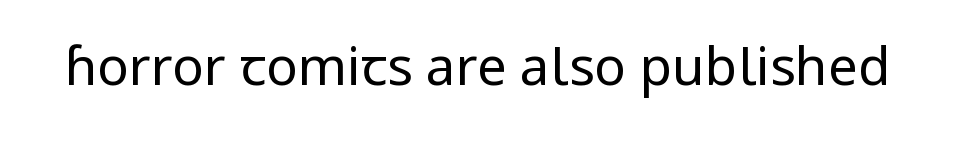
{"serif": "no", "italic": "no", "bold": "no", "weight": "regular", "width": "normal", "stroke_contrast": "low", "x_height": "medium", "monospaced": "no", "underline": "no", "letter_spacing": "normal", "letter_spacing_em": 0.0, "glyph_px": 53}
